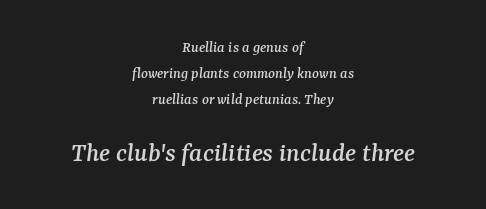
Short and long lines alike share a common midpoint. Between one letter and the next there's only the usual sliver of space. The baseline area is clear. Posture: slanted.
